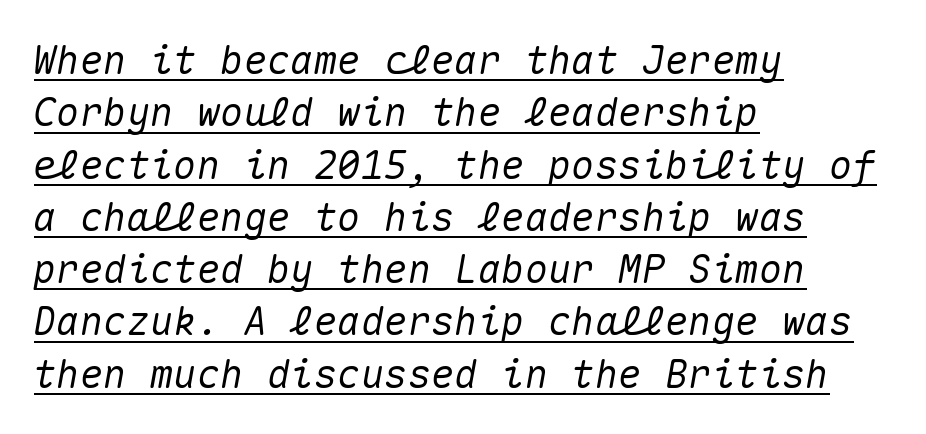
Q: Is the text italic (slanted)? A: Yes, it leans right by about 10 degrees.
Q: Is the text underlined? A: Yes.
Q: How is the paragraph aligned? A: Left-aligned.
Q: Is the spacing between letters normal or unusually wide? A: Normal.
Q: Is the spacing between lines tight, normal or loose? A: Normal.
Q: Width (condensed, normal, or wide)? A: Normal.
Q: Stroke contrast? A: Medium.
Q: x-height? A: Medium.
Q: Monospaced? A: Yes.
